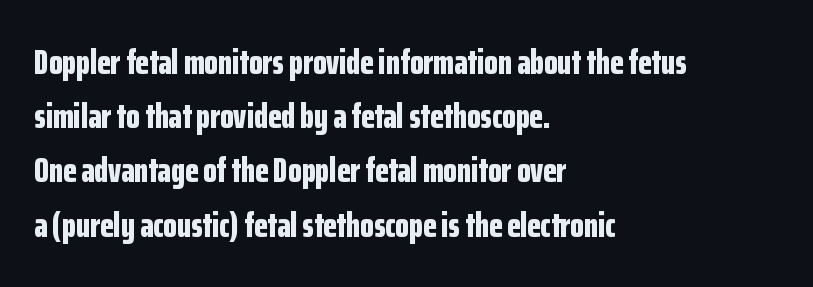
Q: Is the text bold? A: Yes.
Q: Is the text italic (slanted)? A: No, it is upright.
Q: Is the typeface a serif or a sans-serif typeface? A: Sans-serif.
Q: Is the text underlined? A: No.
Q: How is the paragraph aligned? A: Left-aligned.
Q: Is the spacing between letters normal or unusually wide? A: Normal.
Q: Is the spacing between lines tight, normal or loose? A: Normal.
Q: Width (condensed, normal, or wide)? A: Condensed.
Q: Stroke contrast? A: Low.
Q: x-height? A: Medium.
Q: Monospaced? A: No.
